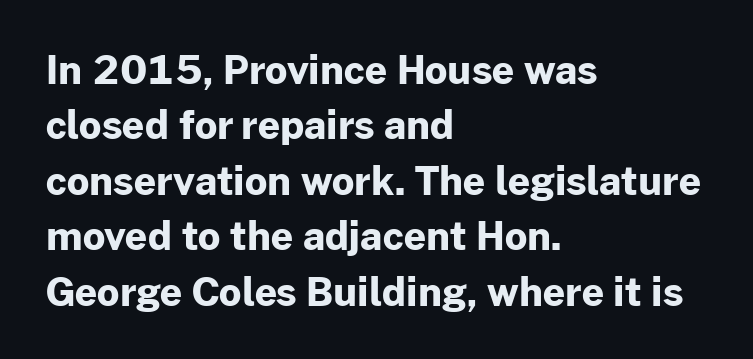
Is the type bold? Yes — the strokes are clearly thick and heavy. The rendering uses a moderate line-height, typical for paragraphs. The axis of the letterforms is exactly vertical. The area under the type is left untouched. A classic flush-left, rag-right setting is used for this passage.
